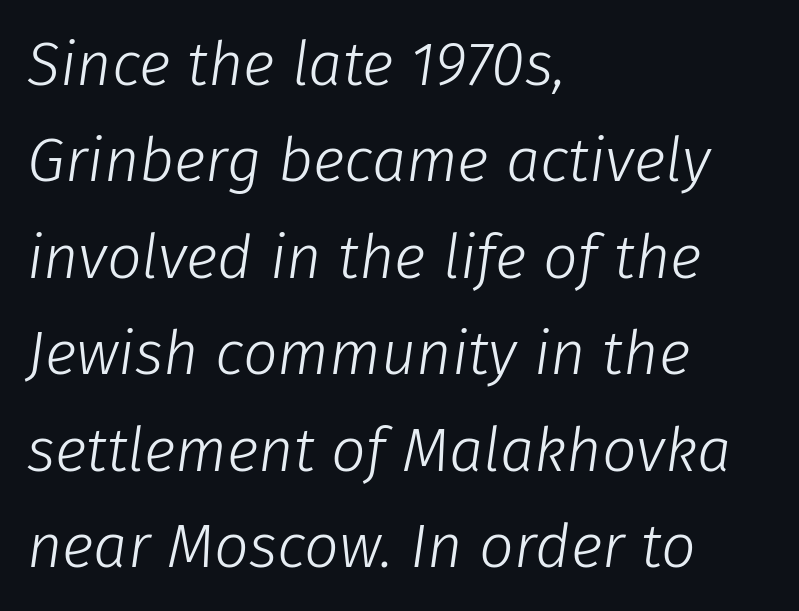
Q: Is the text bold? A: No.
Q: Is the text italic (slanted)? A: Yes, it leans right by about 8 degrees.
Q: Is the text underlined? A: No.
Q: How is the paragraph aligned? A: Left-aligned.
Q: Is the spacing between letters normal or unusually wide? A: Normal.
Q: Is the spacing between lines tight, normal or loose? A: Normal.
Q: Width (condensed, normal, or wide)? A: Normal.
Q: Stroke contrast? A: Low.
Q: x-height? A: Medium.
Q: Monospaced? A: No.
